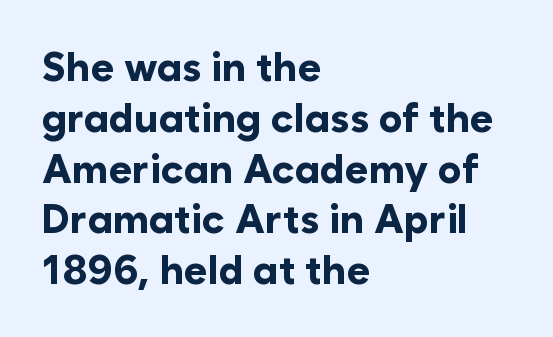
Q: Is the text bold? A: Yes.
Q: Is the text italic (slanted)? A: No, it is upright.
Q: Is the typeface a serif or a sans-serif typeface? A: Sans-serif.
Q: Is the text underlined? A: No.
Q: How is the paragraph aligned? A: Left-aligned.
Q: Is the spacing between letters normal or unusually wide? A: Normal.
Q: Is the spacing between lines tight, normal or loose? A: Normal.
Q: Width (condensed, normal, or wide)? A: Normal.
Q: Stroke contrast? A: Low.
Q: x-height? A: Medium.
Q: Monospaced? A: No.
